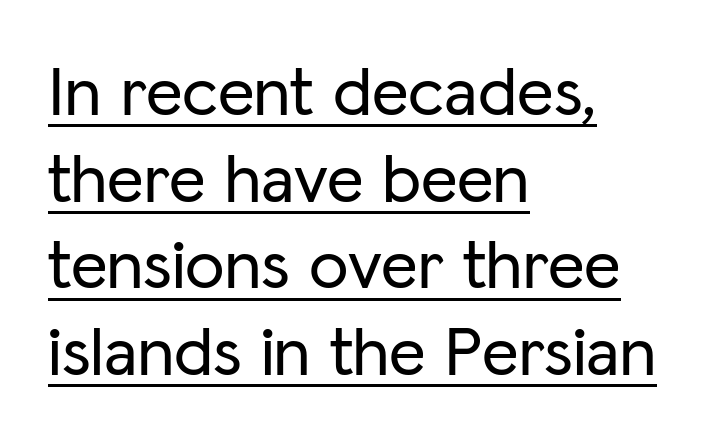
Font category for this specimen: sans-serif. Quick note: underline on. It's the straight-up-and-down kind of type. The rendering uses natural spacing where letterforms have individual widths.
